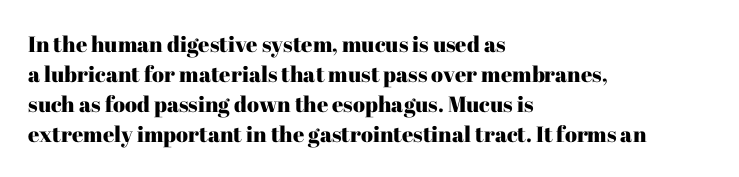
Q: Is the text italic (slanted)? A: No, it is upright.
Q: Is the text underlined? A: No.
Q: How is the paragraph aligned? A: Left-aligned.
Q: Is the spacing between letters normal or unusually wide? A: Normal.
Q: Is the spacing between lines tight, normal or loose? A: Normal.
